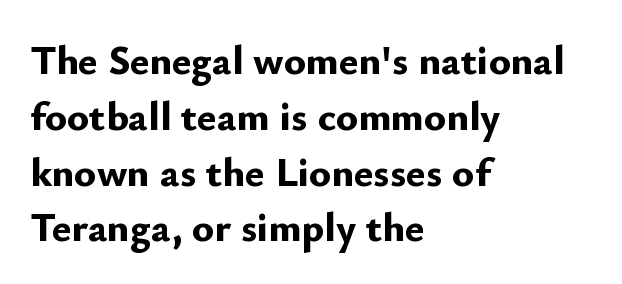
The image shows 41 px bold sans-serif type, upright; set left-aligned, normal line spacing (1.36x), normal letter spacing, not underlined; low stroke contrast and a small x-height.
